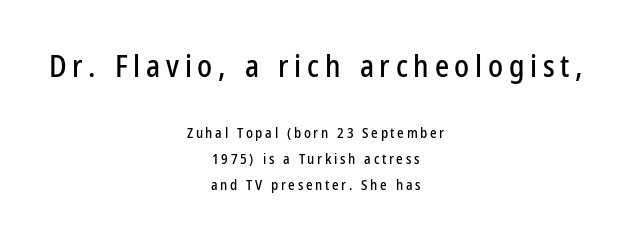
{"serif": "no", "italic": "no", "width": "condensed", "stroke_contrast": "low", "x_height": "medium", "monospaced": "no", "underline": "no", "align": "center", "line_spacing_ratio": 1.84, "larger_block": "first", "size_ratio": 2.14, "glyph_px": 30}
